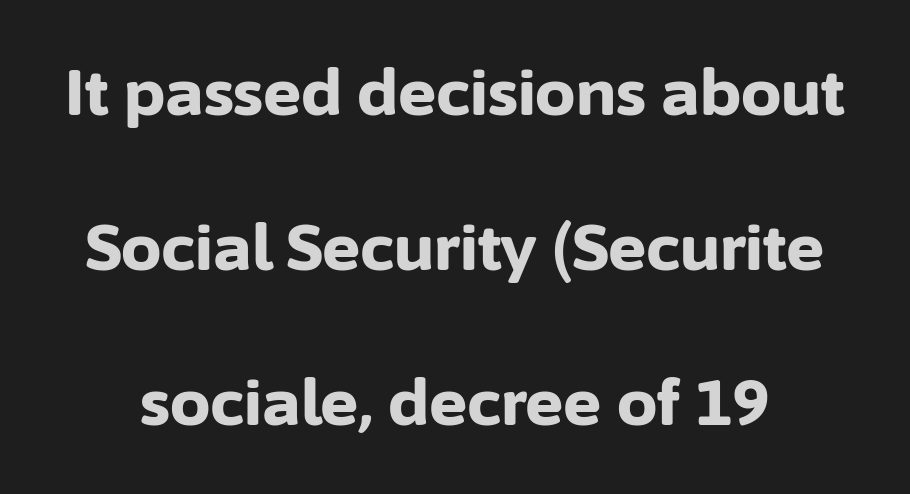
Regarding serifs, this sample does without them. Do the characters align in a grid? No, the font is proportional. The zone under the glyphs is completely vacant. Unlike italic type, these characters show no tilt at all. What weight is shown? A full bold with thick strokes.
